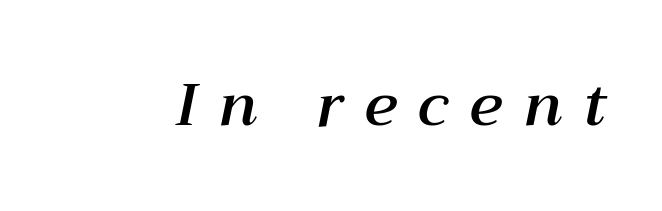
The image shows 58 px text type, italic (leaning right); set unusually wide letter spacing (+0.38 em), not underlined; medium stroke contrast and a medium x-height.
